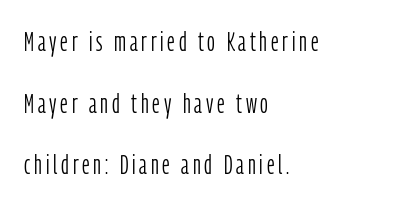
{"italic": "no", "bold": "no", "underline": "no", "align": "left", "line_spacing": "loose", "line_spacing_ratio": 2.28, "glyph_px": 27}
